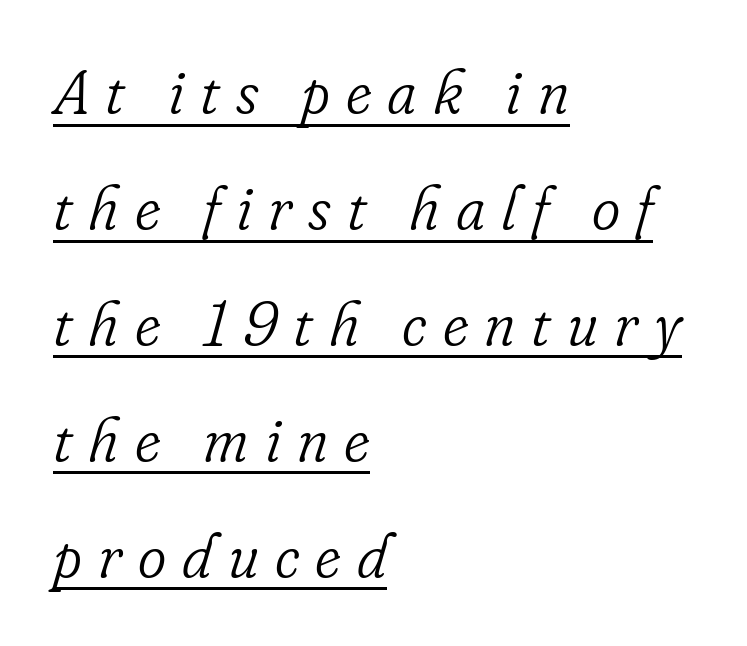
Q: Is the text bold? A: No.
Q: Is the text italic (slanted)? A: Yes, it leans right by about 16 degrees.
Q: Is the typeface a serif or a sans-serif typeface? A: Serif.
Q: Is the text underlined? A: Yes.
Q: How is the paragraph aligned? A: Left-aligned.
Q: Is the spacing between letters normal or unusually wide? A: Unusually wide.
Q: Is the spacing between lines tight, normal or loose? A: Loose.
Q: Width (condensed, normal, or wide)? A: Normal.
Q: Stroke contrast? A: Low.
Q: x-height? A: Small.
Q: Monospaced? A: No.
